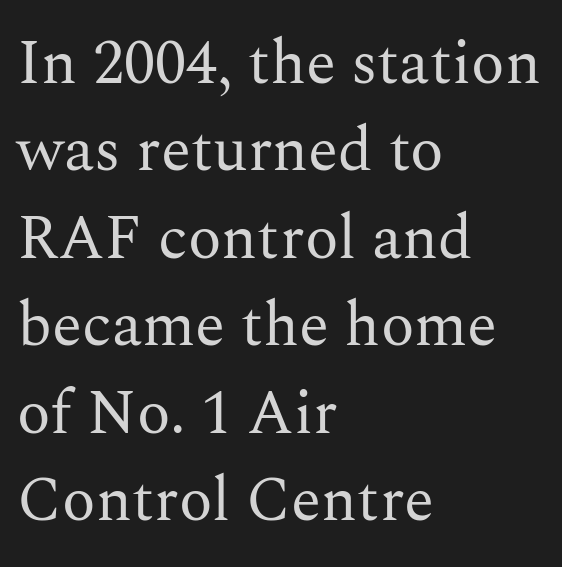
Q: Is the text bold? A: No.
Q: Is the text italic (slanted)? A: No, it is upright.
Q: Is the typeface a serif or a sans-serif typeface? A: Serif.
Q: Is the text underlined? A: No.
Q: How is the paragraph aligned? A: Left-aligned.
Q: Is the spacing between letters normal or unusually wide? A: Normal.
Q: Is the spacing between lines tight, normal or loose? A: Normal.
Q: Width (condensed, normal, or wide)? A: Normal.
Q: Stroke contrast? A: Medium.
Q: x-height? A: Medium.
Q: Monospaced? A: No.
